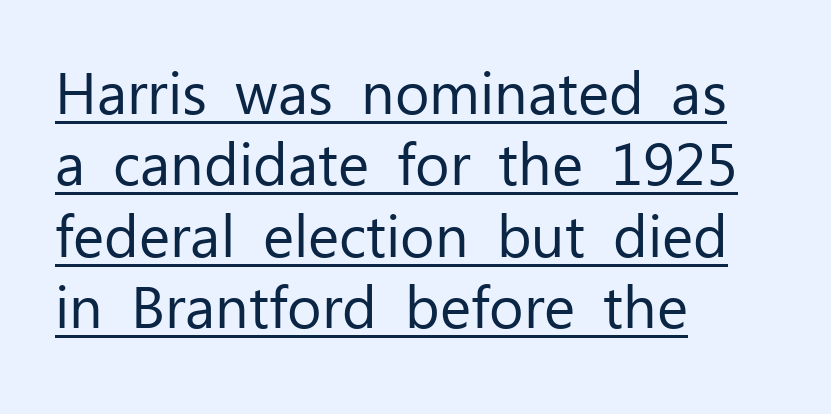
Q: Is the text bold? A: No.
Q: Is the text italic (slanted)? A: No, it is upright.
Q: Is the typeface a serif or a sans-serif typeface? A: Sans-serif.
Q: Is the text underlined? A: Yes.
Q: How is the paragraph aligned? A: Left-aligned.
Q: Is the spacing between letters normal or unusually wide? A: Normal.
Q: Width (condensed, normal, or wide)? A: Normal.
Q: Stroke contrast? A: Low.
Q: x-height? A: Medium.
Q: Monospaced? A: No.
